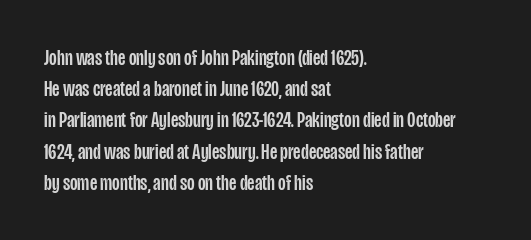
{"italic": "no", "underline": "no", "align": "left", "line_spacing": "normal", "line_spacing_ratio": 1.42, "letter_spacing": "normal", "letter_spacing_em": 0.0, "glyph_px": 22}
